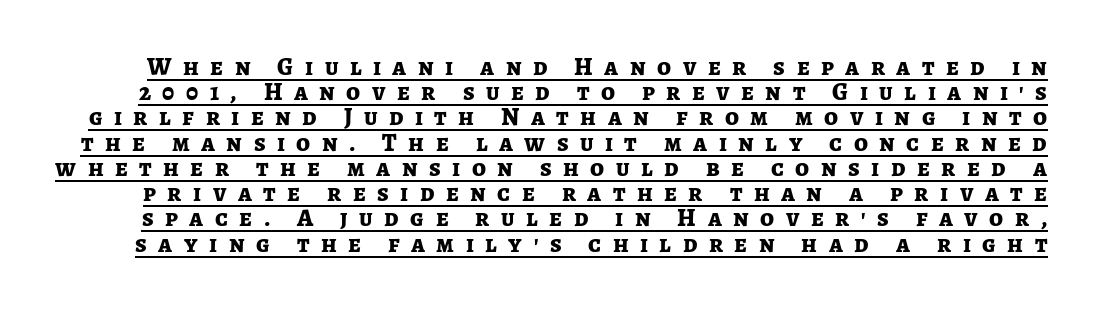
{"italic": "no", "bold": "yes", "underline": "yes", "line_spacing": "tight", "line_spacing_ratio": 1.01, "letter_spacing": "wide", "letter_spacing_em": 0.46, "glyph_px": 25}
